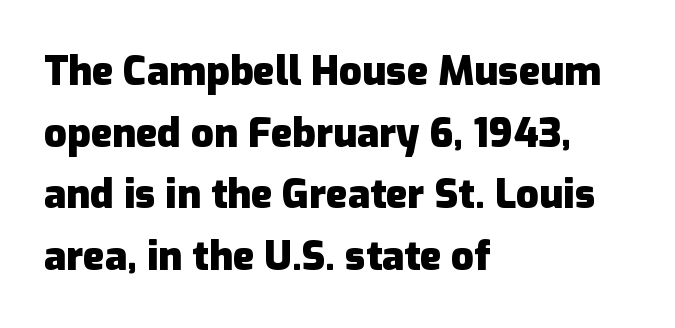
{"serif": "no", "italic": "no", "bold": "yes", "weight": "heavy", "width": "normal", "stroke_contrast": "low", "x_height": "medium", "monospaced": "no", "underline": "no", "align": "left", "line_spacing": "normal", "line_spacing_ratio": 1.54, "letter_spacing": "normal", "letter_spacing_em": 0.0, "glyph_px": 40}
